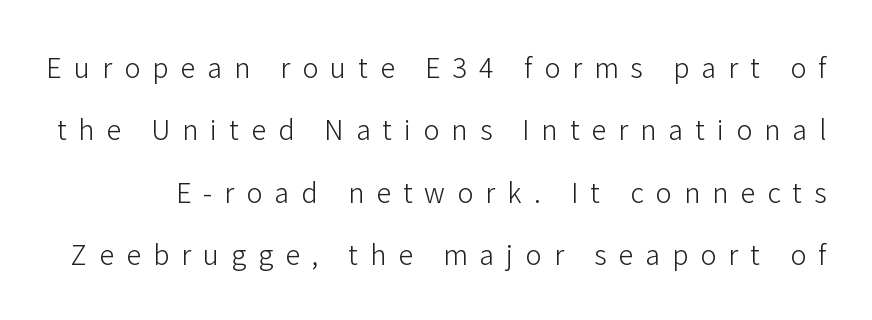
Q: Is the text bold? A: No.
Q: Is the text italic (slanted)? A: No, it is upright.
Q: Is the text underlined? A: No.
Q: Is the spacing between letters normal or unusually wide? A: Unusually wide.
Q: Is the spacing between lines tight, normal or loose? A: Loose.
